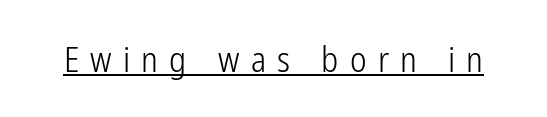
{"serif": "no", "italic": "no", "bold": "no", "weight": "light", "width": "condensed", "stroke_contrast": "low", "x_height": "medium", "monospaced": "no", "underline": "yes", "letter_spacing": "wide", "letter_spacing_em": 0.32, "glyph_px": 35}
